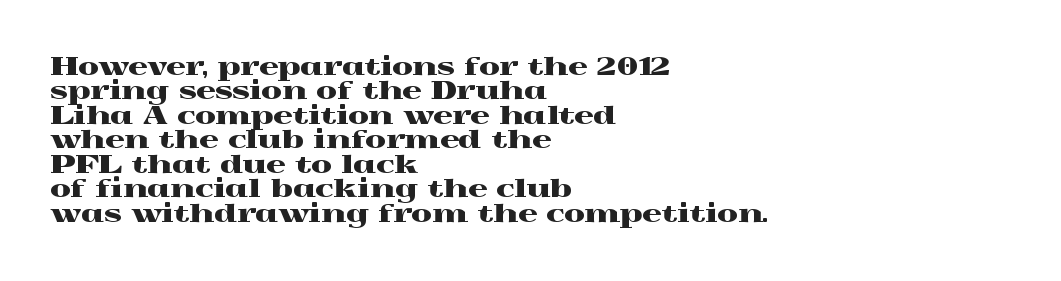
The image shows 24 px text type, upright; set left-aligned, tight line spacing (1.02x), normal letter spacing, not underlined.
